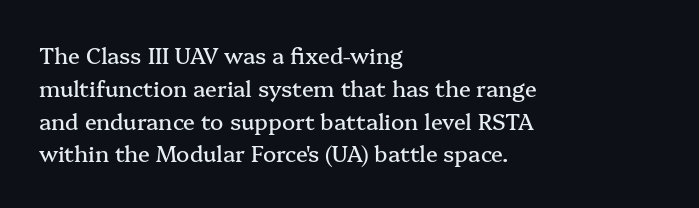
{"italic": "no", "underline": "no", "align": "left", "line_spacing": "normal", "line_spacing_ratio": 1.49, "letter_spacing": "normal", "letter_spacing_em": 0.0, "glyph_px": 22}
